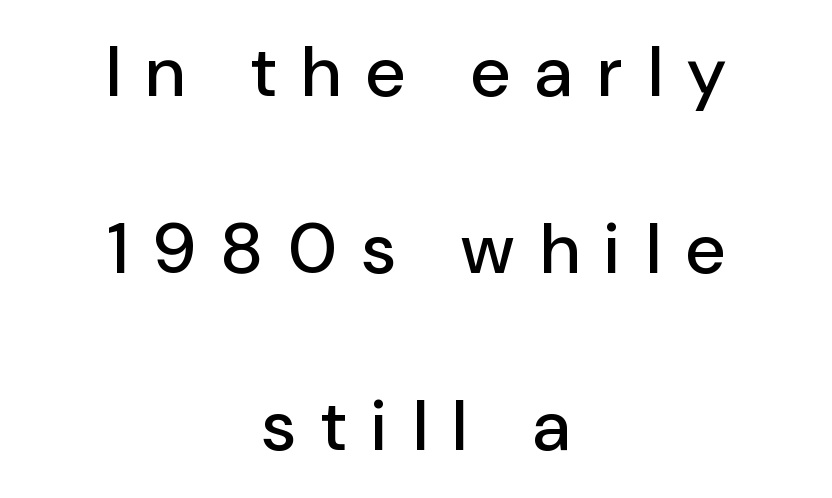
Q: Is the text italic (slanted)? A: No, it is upright.
Q: Is the typeface a serif or a sans-serif typeface? A: Sans-serif.
Q: Is the text underlined? A: No.
Q: How is the paragraph aligned? A: Centered.
Q: Is the spacing between letters normal or unusually wide? A: Unusually wide.
Q: Is the spacing between lines tight, normal or loose? A: Loose.
Q: Width (condensed, normal, or wide)? A: Normal.
Q: Stroke contrast? A: Low.
Q: x-height? A: Medium.
Q: Monospaced? A: No.
